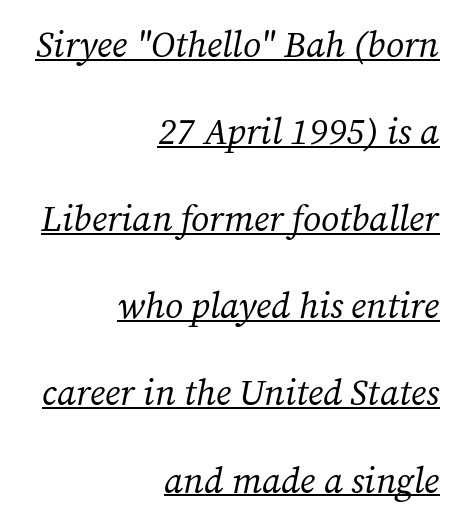
{"serif": "yes", "italic": "yes", "lean": "right", "slant_degrees": 12, "bold": "no", "weight": "regular", "width": "normal", "stroke_contrast": "medium", "x_height": "medium", "monospaced": "no", "underline": "yes", "align": "right", "line_spacing": "loose", "line_spacing_ratio": 2.42, "letter_spacing": "normal", "letter_spacing_em": 0.0, "glyph_px": 36}
